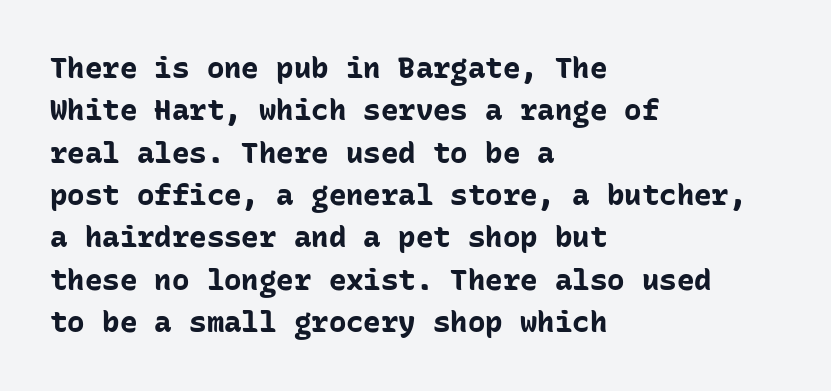
The image shows 29 px bold sans-serif type, upright, monospaced; set left-aligned, normal line spacing (1.46x), normal letter spacing, not underlined; low stroke contrast and a medium x-height.
